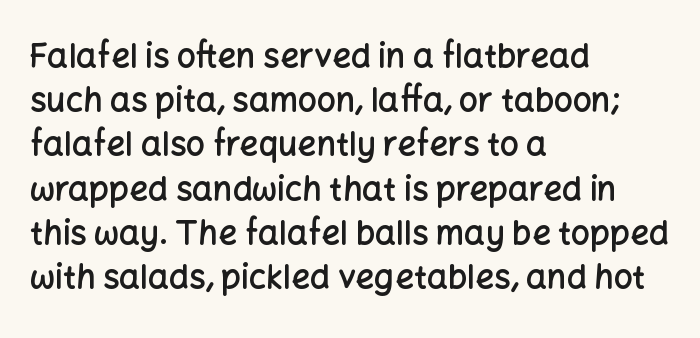
{"serif": "no", "italic": "no", "bold": "semi", "weight": "semibold", "width": "normal", "stroke_contrast": "low", "x_height": "medium", "monospaced": "no", "underline": "no", "align": "left", "line_spacing": "normal", "line_spacing_ratio": 1.34, "letter_spacing": "normal", "letter_spacing_em": 0.0, "glyph_px": 33}
